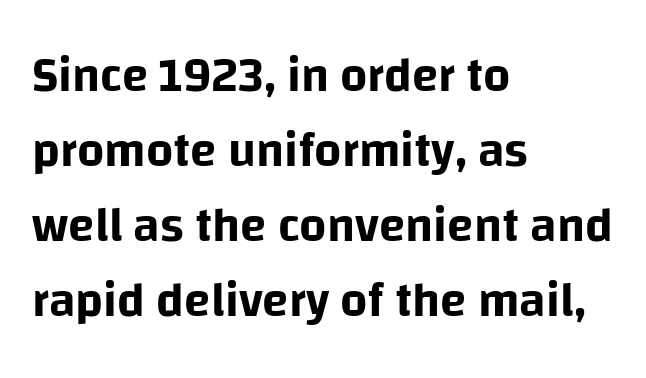
The image shows 48 px sans-serif type, upright; set left-aligned, normal line spacing (1.56x), normal letter spacing, not underlined; low stroke contrast and a large x-height.
